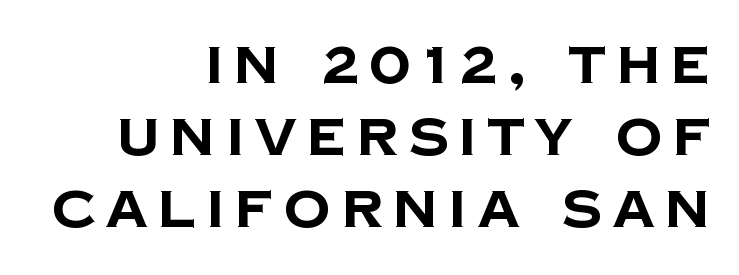
{"serif": "no", "bold": "yes", "weight": "bold", "width": "normal", "stroke_contrast": "low", "x_height": "large", "monospaced": "no", "underline": "no", "align": "right", "line_spacing": "normal", "line_spacing_ratio": 1.38, "letter_spacing": "wide", "letter_spacing_em": 0.21, "glyph_px": 52}
